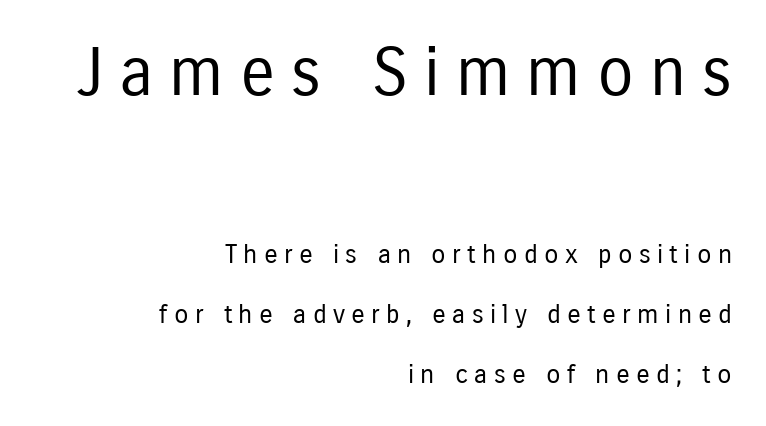
{"serif": "no", "italic": "no", "bold": "no", "weight": "regular", "width": "condensed", "stroke_contrast": "low", "x_height": "medium", "monospaced": "no", "underline": "no", "align": "right", "line_spacing": "loose", "line_spacing_ratio": 2.31, "letter_spacing": "wide", "letter_spacing_em": 0.24, "larger_block": "first", "size_ratio": 2.54, "glyph_px": 66}
